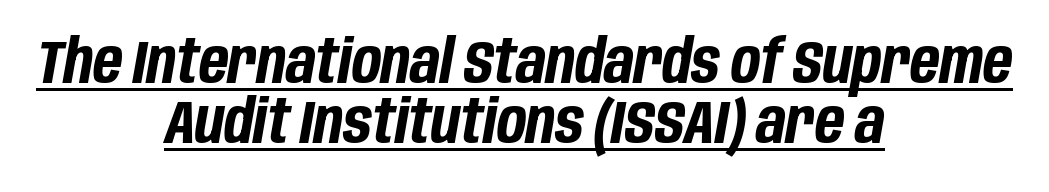
{"italic": "yes", "lean": "right", "slant_degrees": 10, "bold": "yes", "weight": "bold", "width": "condensed", "stroke_contrast": "low", "x_height": "large", "monospaced": "no", "underline": "yes", "align": "center", "line_spacing": "tight", "line_spacing_ratio": 0.98, "letter_spacing": "normal", "letter_spacing_em": 0.0, "glyph_px": 61}
